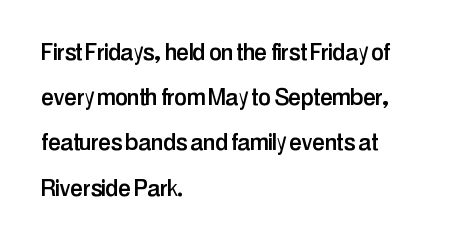
{"serif": "no", "italic": "no", "width": "condensed", "stroke_contrast": "low", "x_height": "medium", "monospaced": "no", "underline": "no", "align": "left", "line_spacing": "normal", "line_spacing_ratio": 1.56, "letter_spacing": "normal", "letter_spacing_em": 0.0, "glyph_px": 29}
